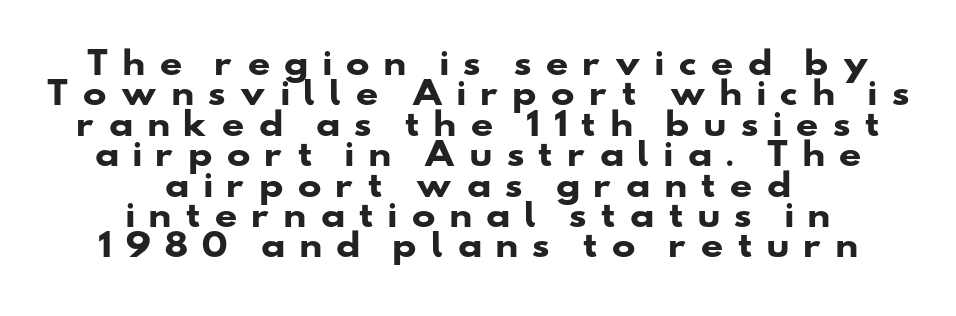
Which margin do the lines hug? Neither — every line sits in the middle. Varying glyph widths throughout — classic text-font behaviour. Inter-character spacing is expanded well beyond the font's built-in metrics. Weight check: bold — yes, fully. This rendering features lettering with no underline. Observe the absence of serifs on each vertical stroke in this sample.
